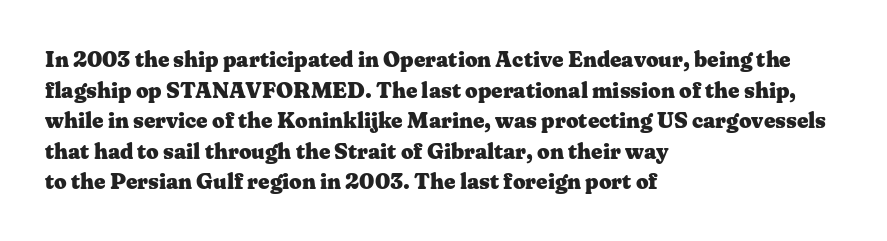
The image shows 22 px bold type, upright; set left-aligned, normal line spacing (1.39x), normal letter spacing, not underlined.
